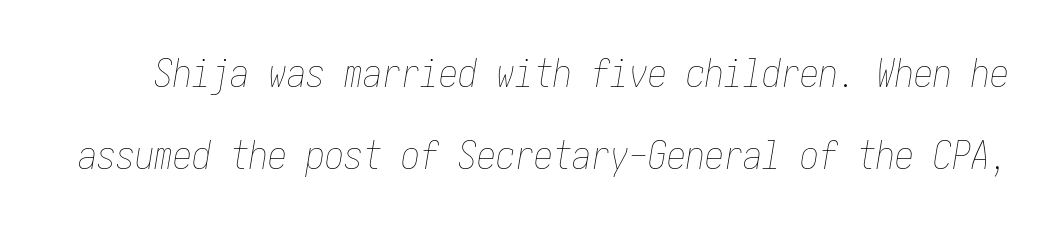
{"italic": "yes", "lean": "right", "slant_degrees": 10, "bold": "no", "weight": "thin", "width": "condensed", "stroke_contrast": "low", "x_height": "medium", "underline": "no", "line_spacing": "loose", "line_spacing_ratio": 2.15, "letter_spacing": "normal", "letter_spacing_em": 0.0, "glyph_px": 38}
